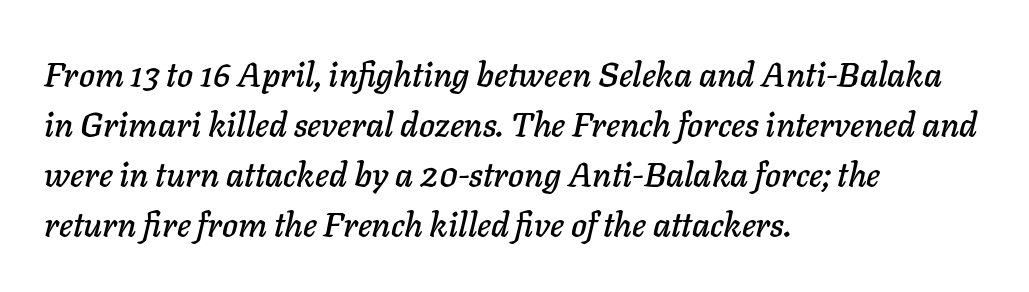
{"italic": "yes", "lean": "right", "slant_degrees": 11, "width": "normal", "stroke_contrast": "low", "x_height": "medium", "monospaced": "no", "underline": "no", "align": "left", "line_spacing": "normal", "line_spacing_ratio": 1.47, "letter_spacing": "normal", "letter_spacing_em": 0.0, "glyph_px": 34}
